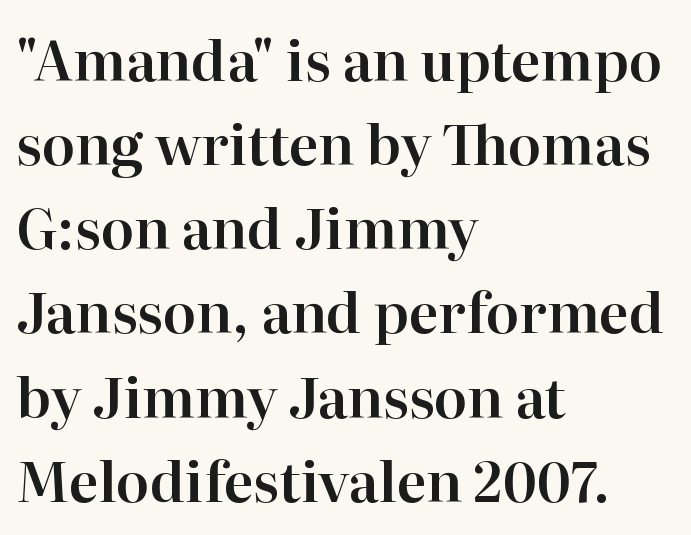
Q: Is the text italic (slanted)? A: No, it is upright.
Q: Is the typeface a serif or a sans-serif typeface? A: Serif.
Q: Is the text underlined? A: No.
Q: How is the paragraph aligned? A: Left-aligned.
Q: Is the spacing between letters normal or unusually wide? A: Normal.
Q: Is the spacing between lines tight, normal or loose? A: Normal.
Q: Width (condensed, normal, or wide)? A: Normal.
Q: Stroke contrast? A: High.
Q: x-height? A: Medium.
Q: Monospaced? A: No.
